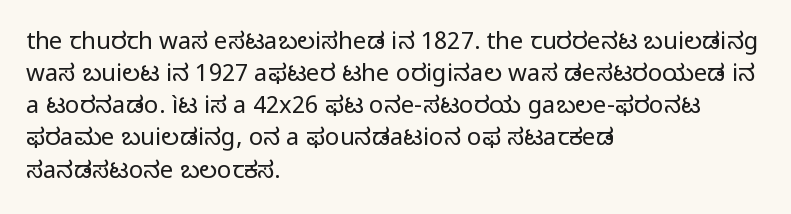
The image shows 24 px text type, upright; set left-aligned, normal line spacing (1.34x), normal letter spacing, not underlined.
